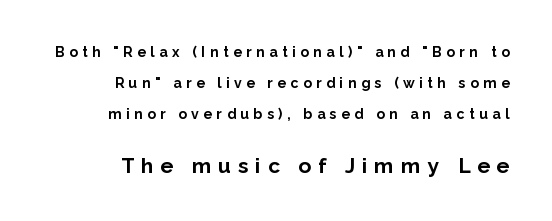
Q: Is the text bold? A: Yes.
Q: Is the text italic (slanted)? A: No, it is upright.
Q: Is the text underlined? A: No.
Q: How is the paragraph aligned? A: Right-aligned.
Q: Is the spacing between letters normal or unusually wide? A: Unusually wide.
Q: Is the spacing between lines tight, normal or loose? A: Loose.
Q: Which block of text is set in a larger size, the first (top) or the second (bottom)? A: The second (bottom) one.
